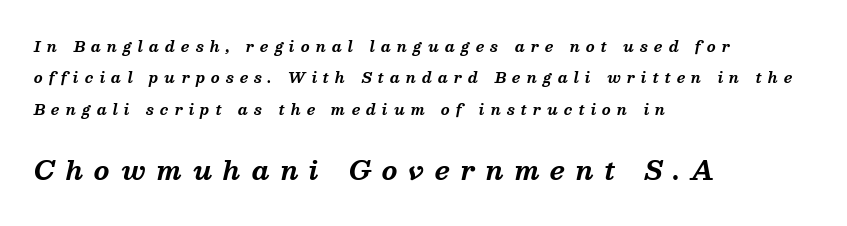
You could only call the tracking loose — the letters float apart. Regarding leading, the lines here are spaced well apart. You'd pick this weight for a headline — it's a proper bold. The setting favours the left margin, as ordinary paragraphs usually do. The foot of each line stays bare and open.
